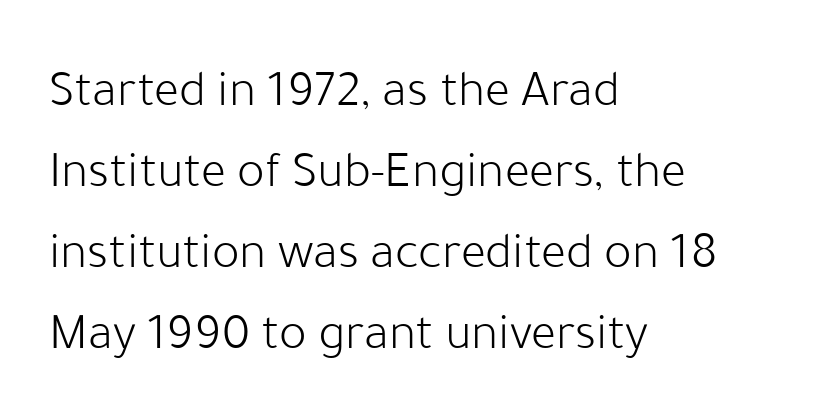
Q: Is the text bold? A: No.
Q: Is the text italic (slanted)? A: No, it is upright.
Q: Is the typeface a serif or a sans-serif typeface? A: Sans-serif.
Q: Is the text underlined? A: No.
Q: How is the paragraph aligned? A: Left-aligned.
Q: Is the spacing between letters normal or unusually wide? A: Normal.
Q: Is the spacing between lines tight, normal or loose? A: Normal.
Q: Width (condensed, normal, or wide)? A: Normal.
Q: Stroke contrast? A: Low.
Q: x-height? A: Medium.
Q: Monospaced? A: No.
